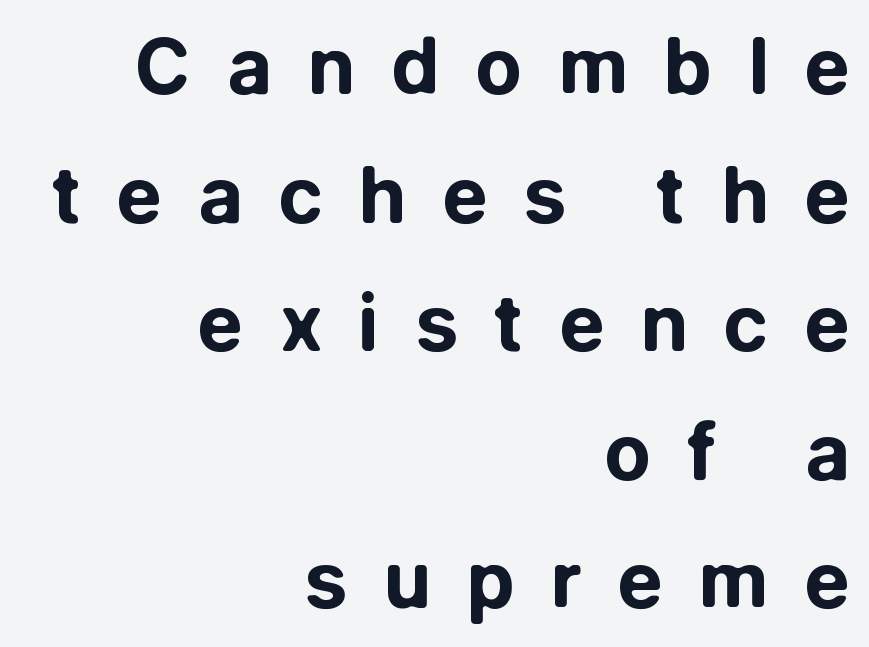
These lines stack with their right ends in a neat column. The typography opts for an upright posture over an oblique one. Type style note: lacks serifs. The sample has been set heavy, in full bold. Quick note: interline space is typical.
